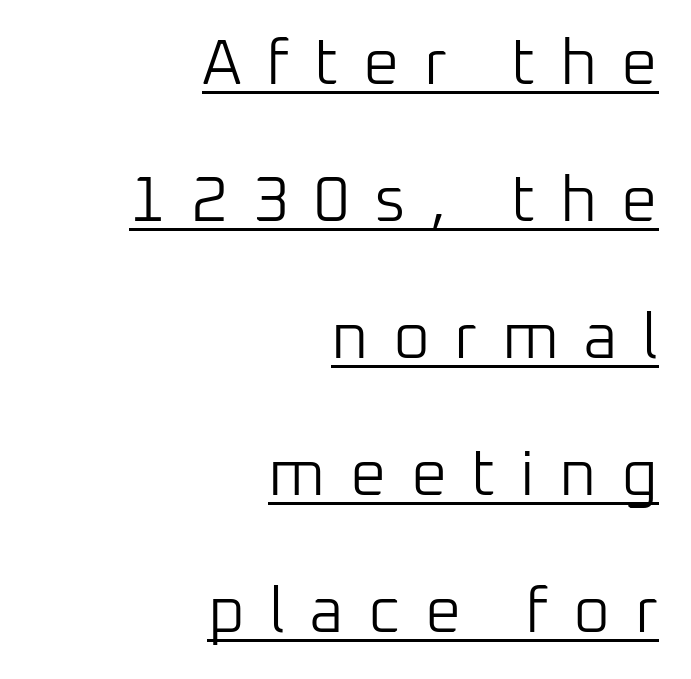
The image shows 64 px light sans-serif type, upright; set right-aligned, loose line spacing (2.14x), unusually wide letter spacing (+0.38 em), underlined; low stroke contrast and a medium x-height.
